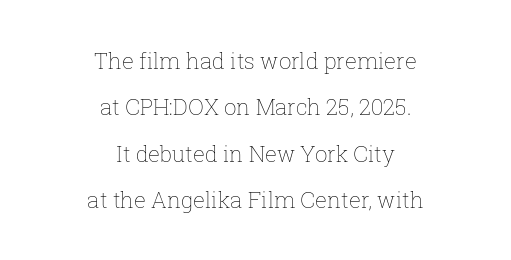
The image shows 22 px text type, upright; set centered, loose line spacing (2.11x), normal letter spacing, not underlined.
